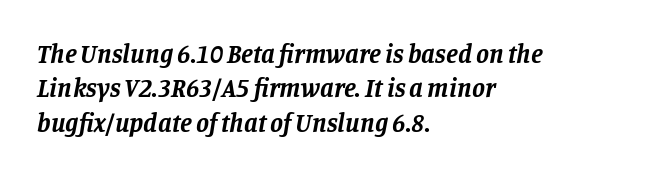
The image shows 26 px bold type, italic (leaning right); set left-aligned, normal line spacing (1.32x), normal letter spacing, not underlined.
